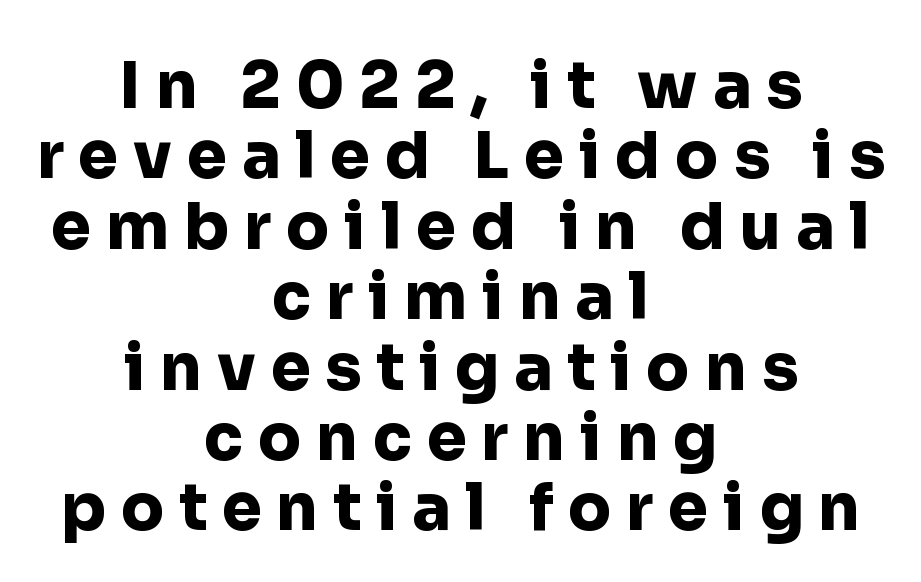
The rendering uses natural spacing where letterforms have individual widths. The font's upright variant was chosen for this text. The rendering uses a bold face; every stroke is thick and dark. Bare-footed words on every line. Very little white space separates one row of letters from the next.
